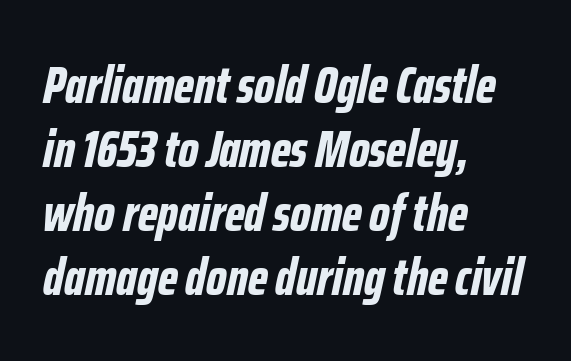
Q: Is the text bold? A: Yes.
Q: Is the text italic (slanted)? A: Yes, it leans right by about 12 degrees.
Q: Is the text underlined? A: No.
Q: How is the paragraph aligned? A: Left-aligned.
Q: Is the spacing between letters normal or unusually wide? A: Normal.
Q: Width (condensed, normal, or wide)? A: Condensed.
Q: Stroke contrast? A: Low.
Q: x-height? A: Medium.
Q: Monospaced? A: No.
